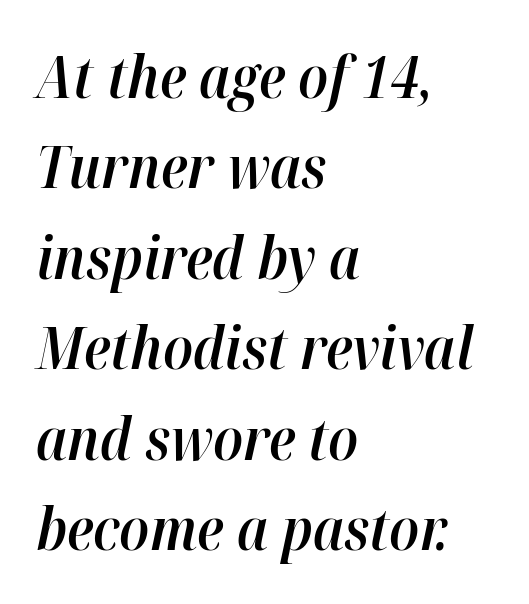
The image shows 58 px semibold type, italic (leaning right); set left-aligned, normal line spacing (1.56x), normal letter spacing, not underlined; high stroke contrast and a medium x-height.
